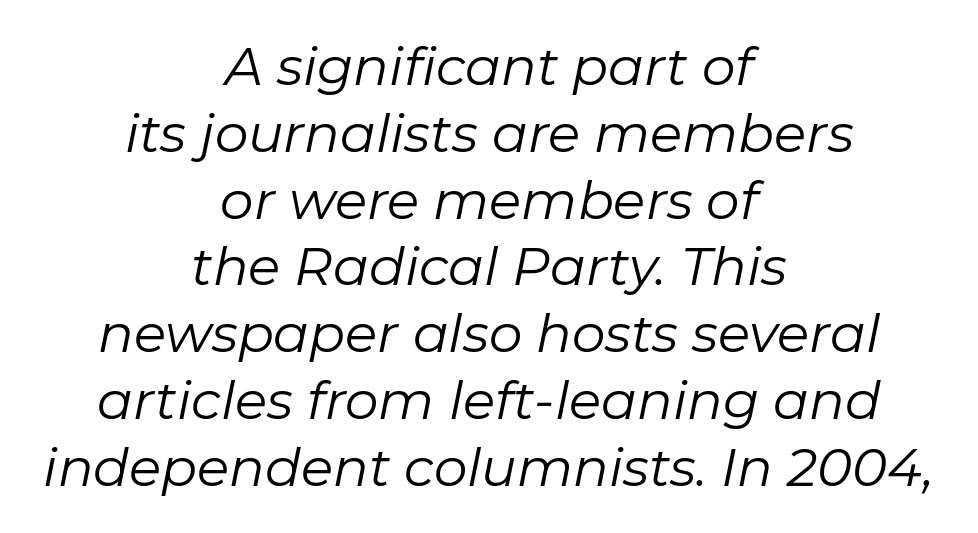
Q: Is the text bold? A: No.
Q: Is the text italic (slanted)? A: Yes, it leans right by about 11 degrees.
Q: Is the text underlined? A: No.
Q: How is the paragraph aligned? A: Centered.
Q: Is the spacing between letters normal or unusually wide? A: Normal.
Q: Is the spacing between lines tight, normal or loose? A: Normal.
Q: Width (condensed, normal, or wide)? A: Normal.
Q: Stroke contrast? A: Low.
Q: x-height? A: Medium.
Q: Monospaced? A: No.
